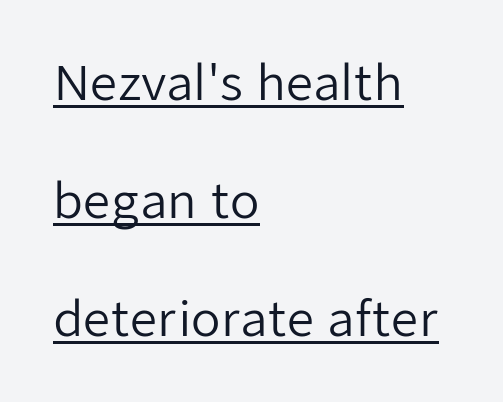
{"serif": "no", "italic": "no", "bold": "no", "weight": "regular", "width": "normal", "stroke_contrast": "low", "x_height": "medium", "monospaced": "no", "underline": "yes", "align": "left", "line_spacing": "loose", "line_spacing_ratio": 2.46, "letter_spacing": "normal", "letter_spacing_em": 0.0, "glyph_px": 48}
